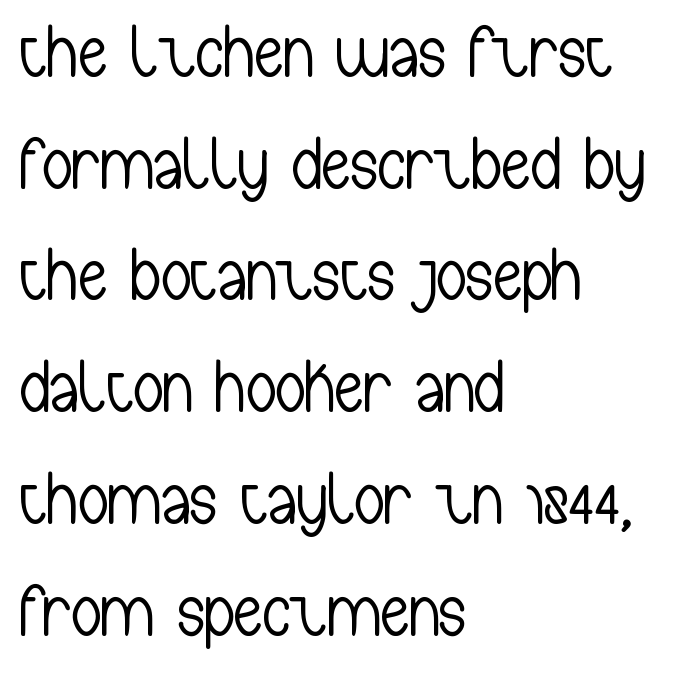
{"serif": "no", "italic": "no", "bold": "no", "weight": "light", "width": "condensed", "stroke_contrast": "low", "x_height": "medium", "monospaced": "no", "underline": "no", "align": "left", "line_spacing": "normal", "line_spacing_ratio": 1.51, "letter_spacing": "normal", "letter_spacing_em": 0.0, "glyph_px": 74}
